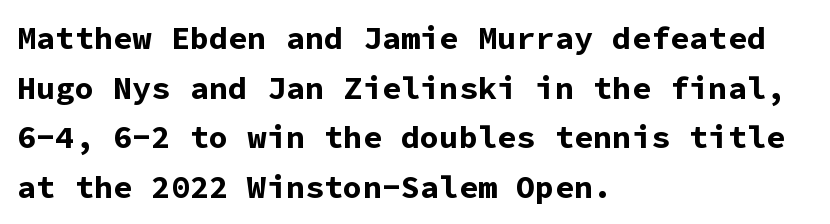
{"serif": "no", "italic": "no", "bold": "yes", "weight": "bold", "width": "normal", "stroke_contrast": "low", "x_height": "medium", "monospaced": "yes", "underline": "no", "align": "left", "line_spacing": "normal", "line_spacing_ratio": 1.55, "letter_spacing": "normal", "letter_spacing_em": 0.0, "glyph_px": 32}
